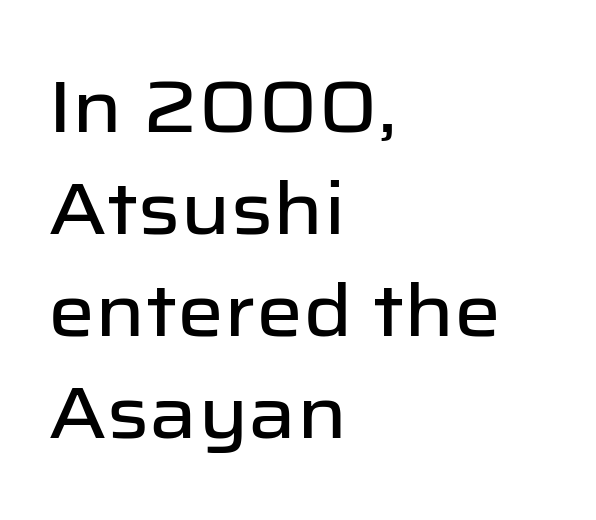
Q: Is the text italic (slanted)? A: No, it is upright.
Q: Is the typeface a serif or a sans-serif typeface? A: Sans-serif.
Q: Is the text underlined? A: No.
Q: How is the paragraph aligned? A: Left-aligned.
Q: Is the spacing between letters normal or unusually wide? A: Normal.
Q: Is the spacing between lines tight, normal or loose? A: Normal.
Q: Width (condensed, normal, or wide)? A: Normal.
Q: Stroke contrast? A: Low.
Q: x-height? A: Medium.
Q: Monospaced? A: No.
